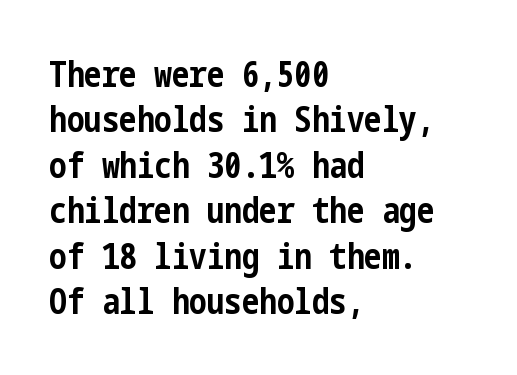
A dark, heavy texture on the line: the type is bold. Typographically, this falls in the sans-serif category. The foot of each line stays bare and open. The paragraph shown leans on its left margin. Normally led — the rows are evenly, conventionally spaced.
